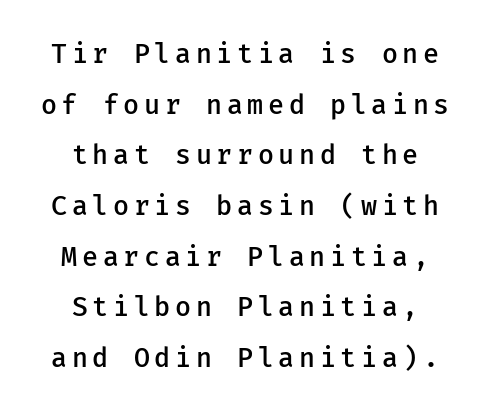
Q: Is the text bold? A: Semi-bold.
Q: Is the text italic (slanted)? A: No, it is upright.
Q: Is the text underlined? A: No.
Q: How is the paragraph aligned? A: Centered.
Q: Is the spacing between lines tight, normal or loose? A: Loose.
